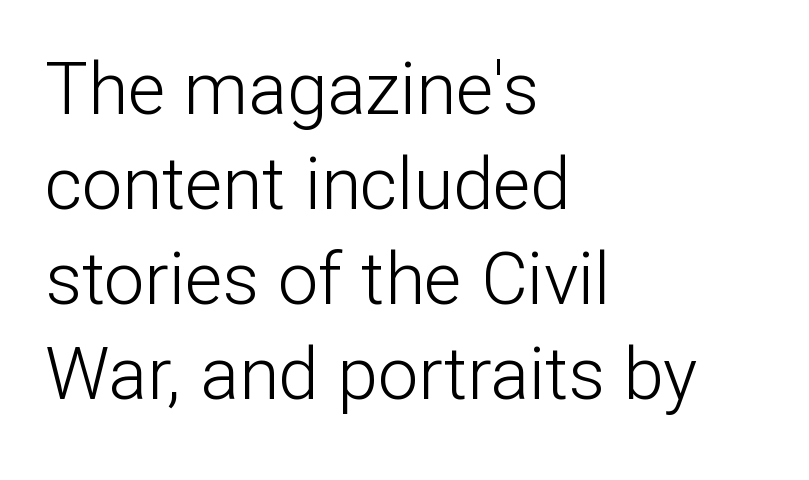
Q: Is the text bold? A: No.
Q: Is the text italic (slanted)? A: No, it is upright.
Q: Is the typeface a serif or a sans-serif typeface? A: Sans-serif.
Q: Is the text underlined? A: No.
Q: How is the paragraph aligned? A: Left-aligned.
Q: Is the spacing between letters normal or unusually wide? A: Normal.
Q: Is the spacing between lines tight, normal or loose? A: Normal.
Q: Width (condensed, normal, or wide)? A: Normal.
Q: Stroke contrast? A: Low.
Q: x-height? A: Medium.
Q: Monospaced? A: No.
